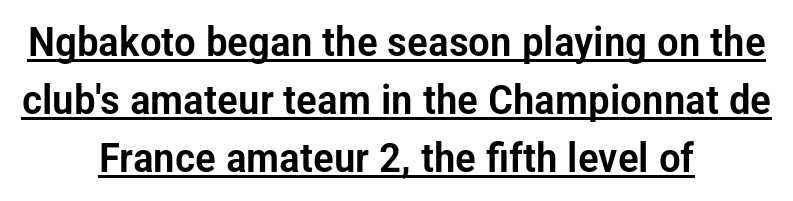
Q: Is the text italic (slanted)? A: No, it is upright.
Q: Is the typeface a serif or a sans-serif typeface? A: Sans-serif.
Q: Is the text underlined? A: Yes.
Q: How is the paragraph aligned? A: Centered.
Q: Is the spacing between letters normal or unusually wide? A: Normal.
Q: Is the spacing between lines tight, normal or loose? A: Normal.
Q: Width (condensed, normal, or wide)? A: Condensed.
Q: Stroke contrast? A: Low.
Q: x-height? A: Medium.
Q: Monospaced? A: No.
